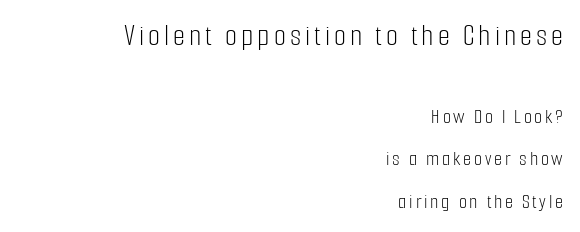
The image shows 31 px light, condensed sans-serif type, upright; set right-aligned, loose line spacing (2.01x), not underlined; the first (top) block is 1.48x larger; low stroke contrast and a medium x-height.
